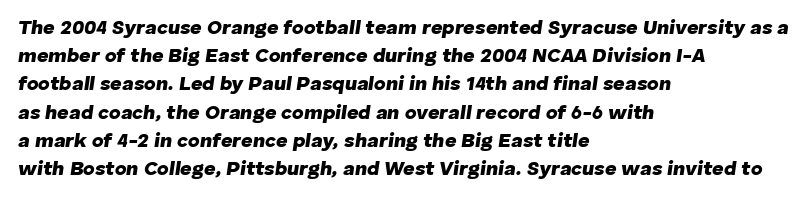
Q: Is the text bold? A: Yes.
Q: Is the text italic (slanted)? A: Yes, it leans right by about 8 degrees.
Q: Is the text underlined? A: No.
Q: How is the paragraph aligned? A: Left-aligned.
Q: Is the spacing between letters normal or unusually wide? A: Normal.
Q: Is the spacing between lines tight, normal or loose? A: Normal.
